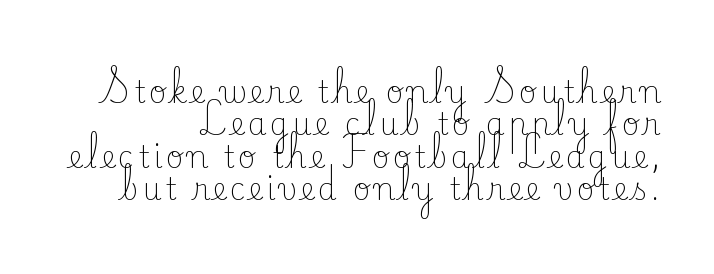
Nope, not italic — everything's standing straight. Each letter's strokes conclude with small projecting serifs. Here the designer chose a conventional face with non-uniform glyph widths. Vertical spacing — tight. Weight class: somewhere from thin through regular.
